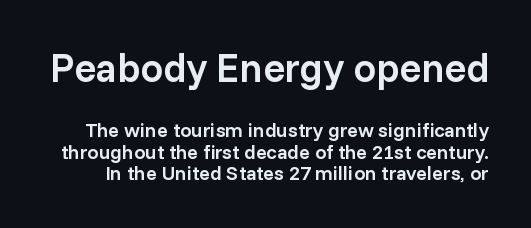
Tall strokes in this sample are plumb rather than angled. Bare-footed words on every line. Is there much room between lines? No — they nearly touch. These lines are rendered in a variable-pitch font. This is moderately heavy type, rendered in semibold.
